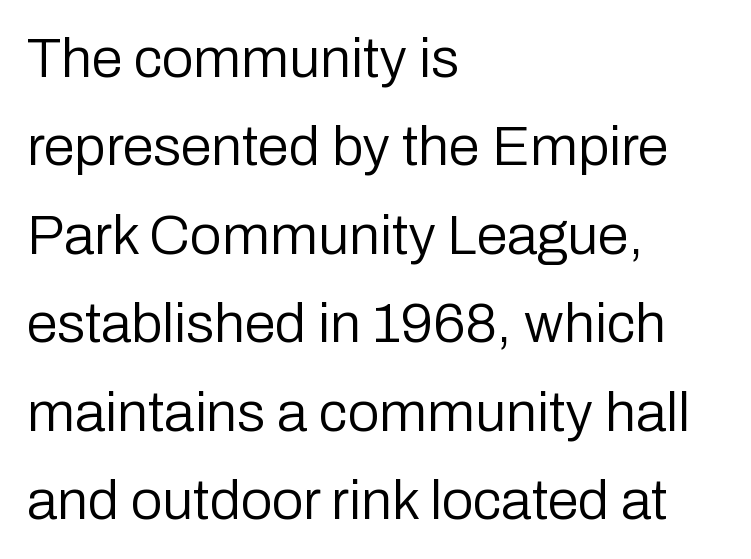
Each letter keeps its own natural width here, so spacing adapts to shape. Leading: standard. The text block is weighted toward the left margin, trailing off unevenly rightward. Posture: vertical.
